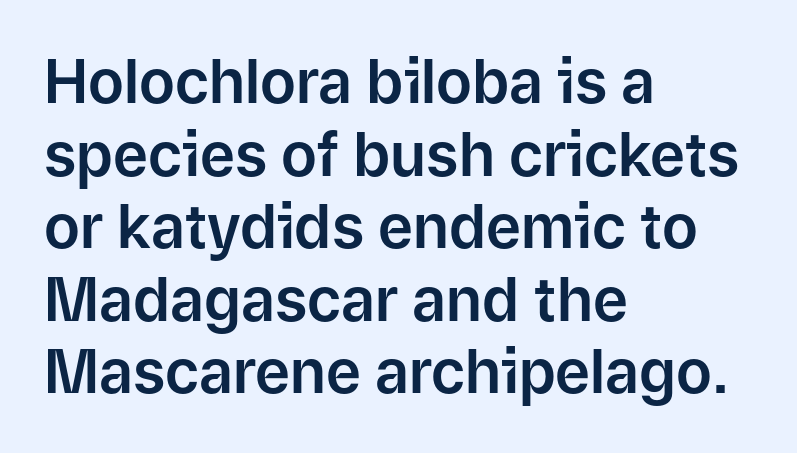
The image shows 60 px sans-serif type, upright; set left-aligned, line spacing 1.21x, normal letter spacing, not underlined; low stroke contrast and a medium x-height.
